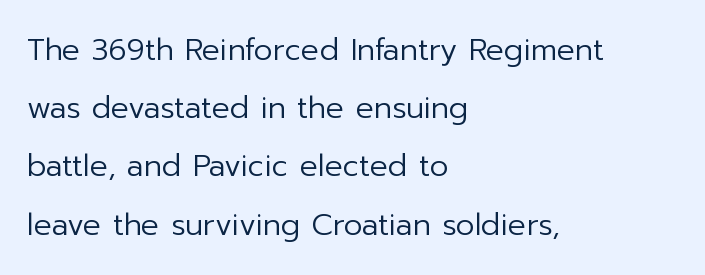
Q: Is the text bold? A: No.
Q: Is the text italic (slanted)? A: No, it is upright.
Q: Is the typeface a serif or a sans-serif typeface? A: Sans-serif.
Q: Is the text underlined? A: No.
Q: How is the paragraph aligned? A: Left-aligned.
Q: Is the spacing between letters normal or unusually wide? A: Normal.
Q: Is the spacing between lines tight, normal or loose? A: Loose.
Q: Width (condensed, normal, or wide)? A: Normal.
Q: Stroke contrast? A: Low.
Q: x-height? A: Medium.
Q: Monospaced? A: No.
